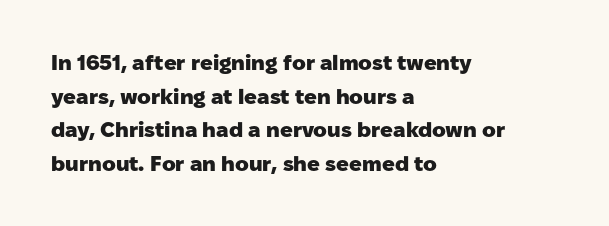
{"italic": "no", "bold": "yes", "underline": "no", "align": "left", "line_spacing": "normal", "line_spacing_ratio": 1.6, "letter_spacing": "normal", "letter_spacing_em": 0.0, "glyph_px": 21}
